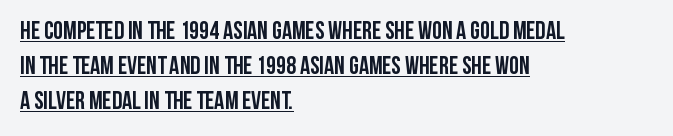
{"italic": "no", "bold": "yes", "underline": "yes", "align": "left", "line_spacing": "normal", "line_spacing_ratio": 1.4, "letter_spacing": "normal", "letter_spacing_em": 0.0, "glyph_px": 25}
